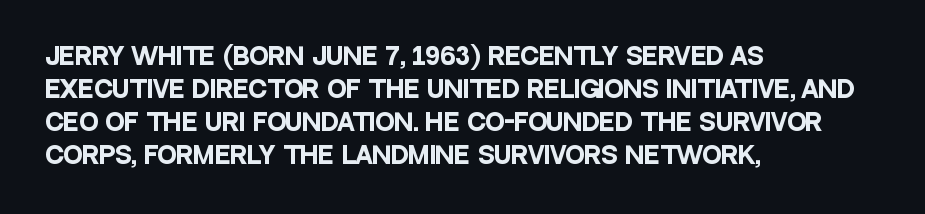
This sample keeps an unexceptional amount of space between lines. Strokes here are thick enough to call this a true bold. A student would call this left alignment; a typographer would say flush left, rag right. You can tell it's not italic because the verticals are truly vertical.
